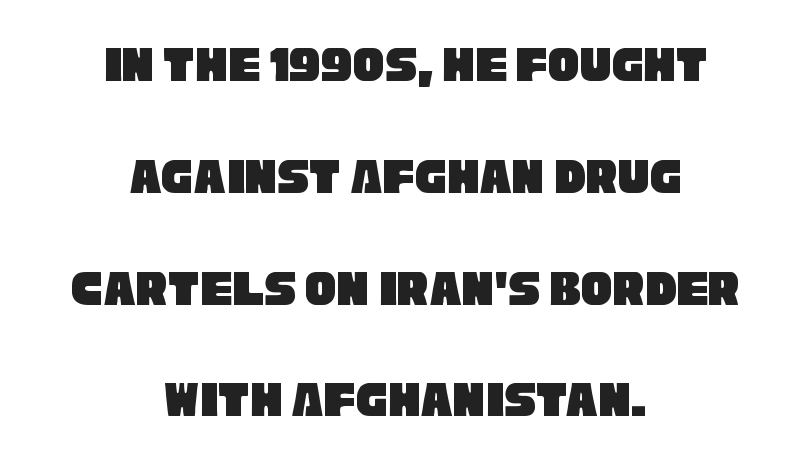
A student would call this center alignment; a typographer would say set centered. The gaps between neighbouring characters are ordinary and unremarkable. Descenders hang freely into open space. A sans-serif font was chosen for this passage. How would I describe the line gaps? Wide and relaxed. The passage shown is typed in a proportional face where columns would drift.
